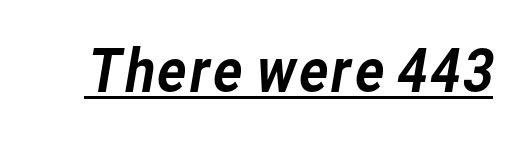
The image shows 59 px sans-serif type; set normal letter spacing, underlined; low stroke contrast and a medium x-height.
